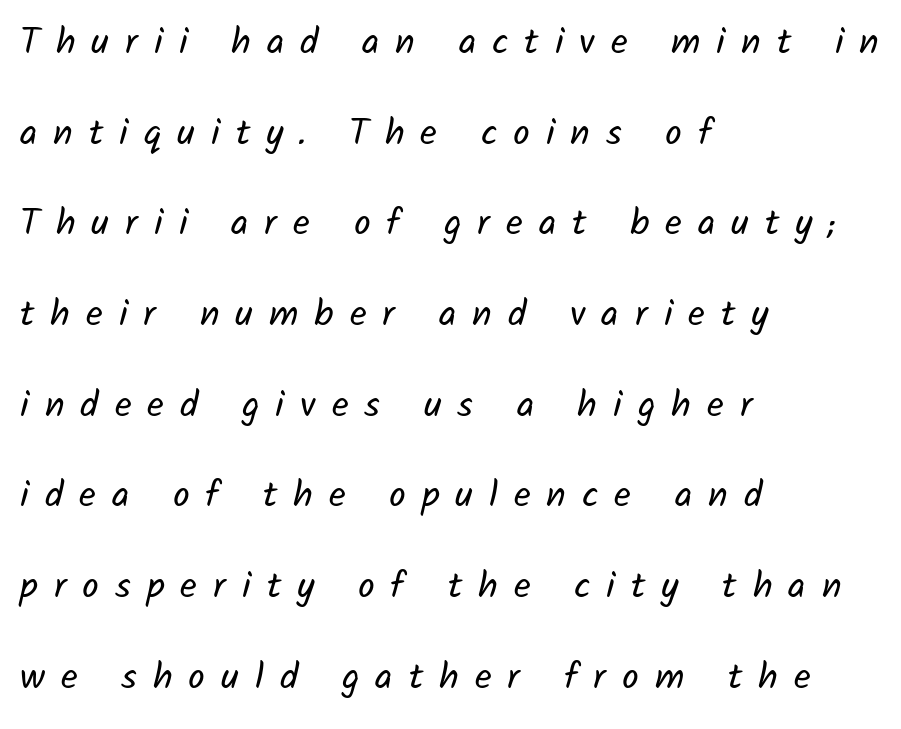
The image shows 37 px regular-weight sans-serif type; set left-aligned, loose line spacing (2.45x), unusually wide letter spacing (+0.43 em), not underlined; low stroke contrast and a medium x-height.
